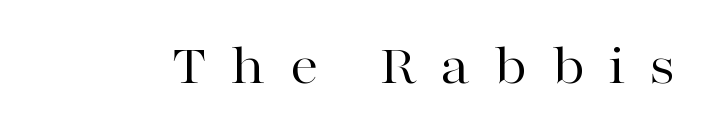
The image shows 58 px regular-weight, wide serif type, upright; set unusually wide letter spacing (+0.4 em), not underlined; high stroke contrast and a medium x-height.
